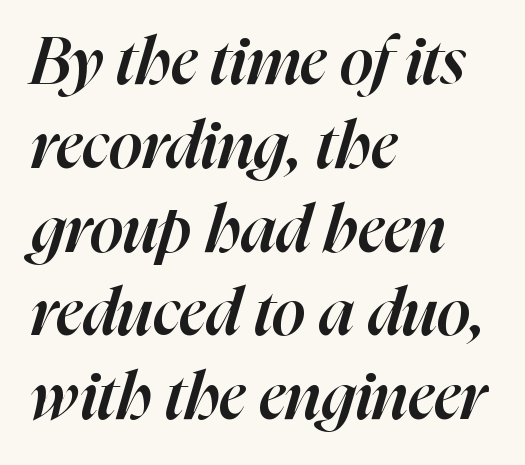
The image shows 66 px semibold type, italic (leaning right); set left-aligned, normal line spacing (1.27x), normal letter spacing, not underlined; high stroke contrast and a medium x-height.
